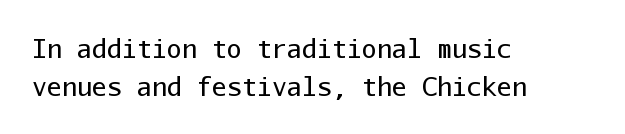
The font's upright variant was chosen for this text. The specimen omits any rule beneath the text block's lines. All the whitespace from short lines collects on the right. Tracking here is standard; glyphs follow each other at the usual distance.
